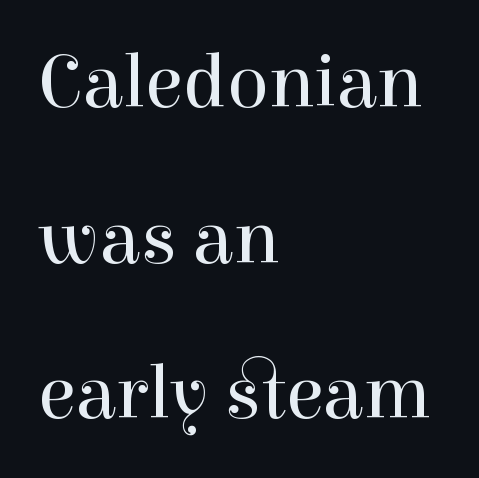
The image shows 77 px regular-weight serif type, upright; set left-aligned, loose line spacing (2.02x), normal letter spacing, not underlined; high stroke contrast and a medium x-height.
